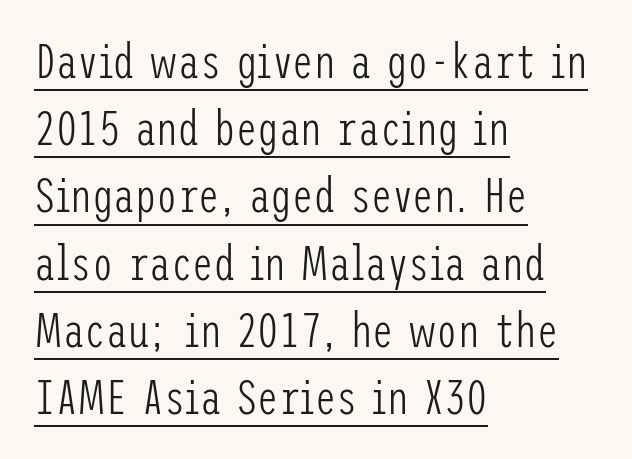
Q: Is the text bold? A: No.
Q: Is the text italic (slanted)? A: No, it is upright.
Q: Is the typeface a serif or a sans-serif typeface? A: Sans-serif.
Q: Is the text underlined? A: Yes.
Q: How is the paragraph aligned? A: Left-aligned.
Q: Is the spacing between letters normal or unusually wide? A: Normal.
Q: Is the spacing between lines tight, normal or loose? A: Normal.
Q: Width (condensed, normal, or wide)? A: Condensed.
Q: Stroke contrast? A: Low.
Q: x-height? A: Medium.
